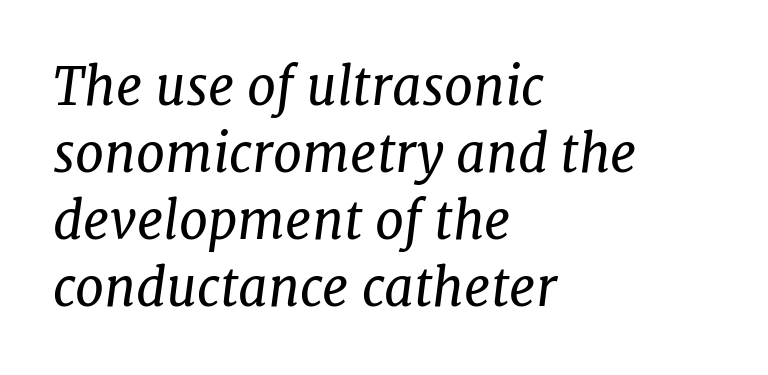
The image shows 52 px regular-weight serif type, italic (leaning right); set left-aligned, normal line spacing (1.29x), normal letter spacing, not underlined; low stroke contrast and a medium x-height.
